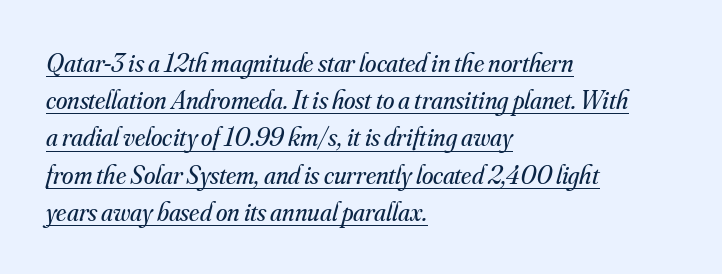
{"italic": "yes", "lean": "right", "slant_degrees": 16, "bold": "no", "underline": "yes", "align": "left", "line_spacing": "normal", "line_spacing_ratio": 1.43, "letter_spacing": "normal", "letter_spacing_em": 0.0, "glyph_px": 26}
